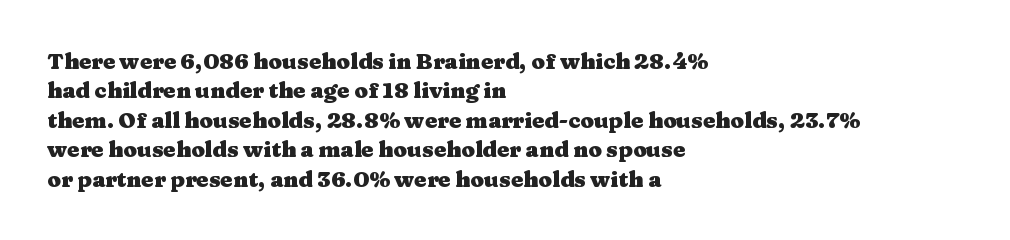
{"italic": "no", "bold": "yes", "underline": "no", "align": "left", "line_spacing": "normal", "line_spacing_ratio": 1.34, "letter_spacing": "normal", "letter_spacing_em": 0.0, "glyph_px": 22}
